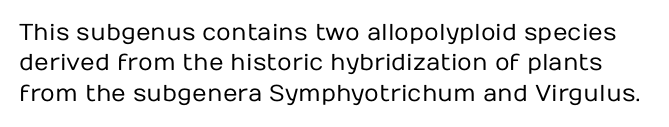
{"italic": "no", "bold": "no", "underline": "no", "line_spacing": "normal", "line_spacing_ratio": 1.32, "letter_spacing": "normal", "letter_spacing_em": 0.0, "glyph_px": 23}
